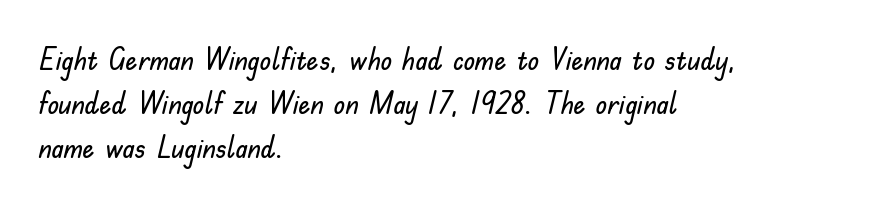
The words here are not underlined. Words appear dense and cohesive because spacing is normal. Looks like regular typesetting: each glyph gets only the width it needs. Does the leading feel generous? No, just average. Type style note: lacks serifs.
